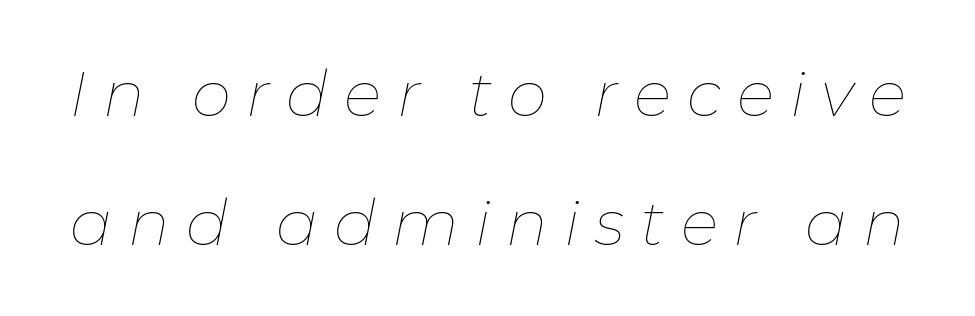
{"italic": "yes", "lean": "right", "slant_degrees": 11, "bold": "no", "weight": "thin", "width": "normal", "stroke_contrast": "low", "x_height": "medium", "monospaced": "no", "underline": "no", "line_spacing": "loose", "line_spacing_ratio": 2.04, "letter_spacing": "wide", "letter_spacing_em": 0.25, "glyph_px": 63}
